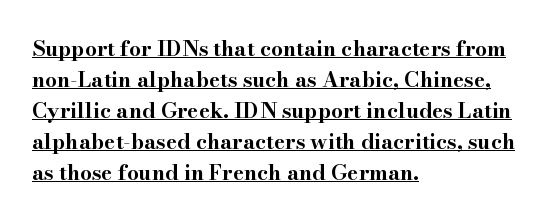
The image shows 21 px bold type, upright; set left-aligned, normal line spacing (1.48x), normal letter spacing, underlined.
